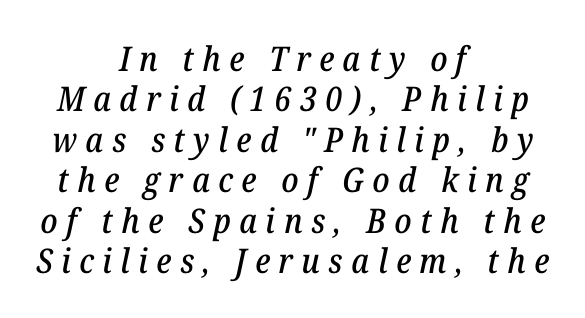
The image shows 34 px serif type, italic (leaning right); set centered, line spacing 1.19x, unusually wide letter spacing (+0.25 em), not underlined; low stroke contrast and a medium x-height.
